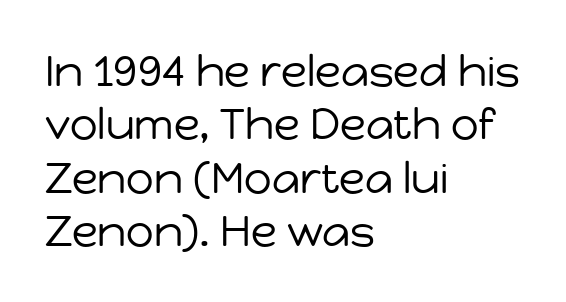
{"serif": "no", "italic": "no", "bold": "no", "weight": "regular", "width": "normal", "stroke_contrast": "low", "x_height": "medium", "monospaced": "no", "underline": "no", "align": "left", "line_spacing_ratio": 1.24, "letter_spacing": "normal", "letter_spacing_em": 0.0, "glyph_px": 43}
